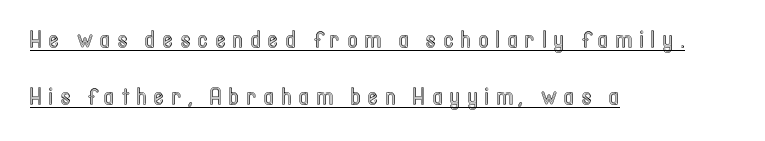
{"italic": "no", "underline": "yes", "align": "left", "line_spacing": "loose", "line_spacing_ratio": 2.37, "letter_spacing": "wide", "letter_spacing_em": 0.31, "glyph_px": 24}
